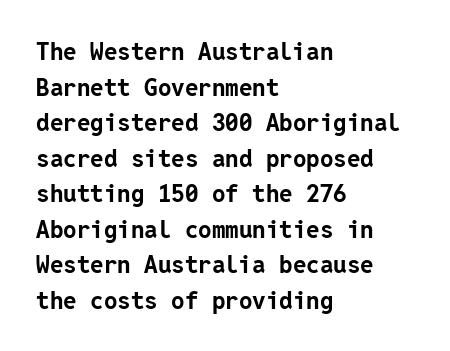
{"italic": "no", "bold": "yes", "underline": "no", "align": "left", "line_spacing": "normal", "line_spacing_ratio": 1.48, "letter_spacing": "normal", "letter_spacing_em": 0.0, "glyph_px": 24}
